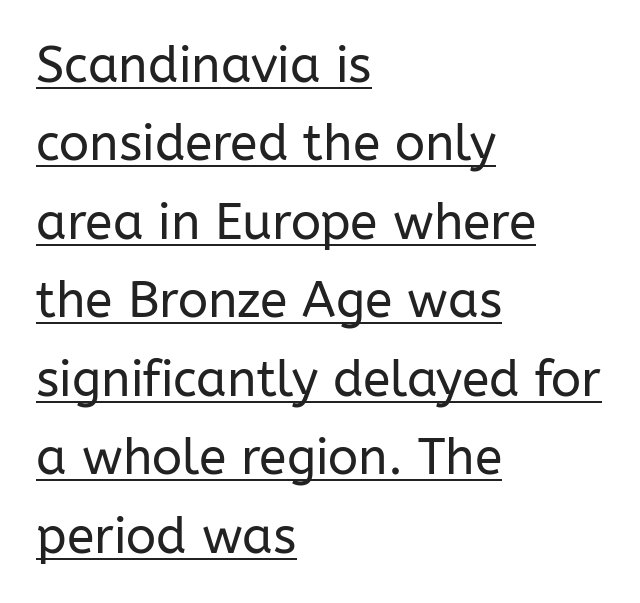
The image shows 50 px regular-weight sans-serif type, upright; set left-aligned, normal line spacing (1.57x), normal letter spacing, underlined; low stroke contrast and a medium x-height.
